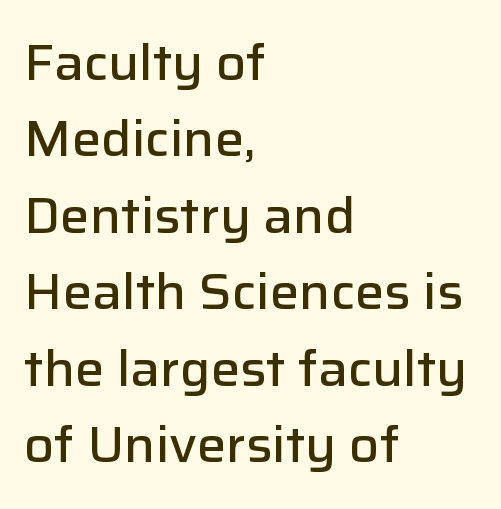
{"serif": "no", "italic": "no", "bold": "semi", "weight": "semibold", "width": "normal", "stroke_contrast": "low", "x_height": "medium", "monospaced": "no", "underline": "no", "align": "left", "line_spacing": "normal", "line_spacing_ratio": 1.56, "letter_spacing": "normal", "letter_spacing_em": 0.0, "glyph_px": 49}
